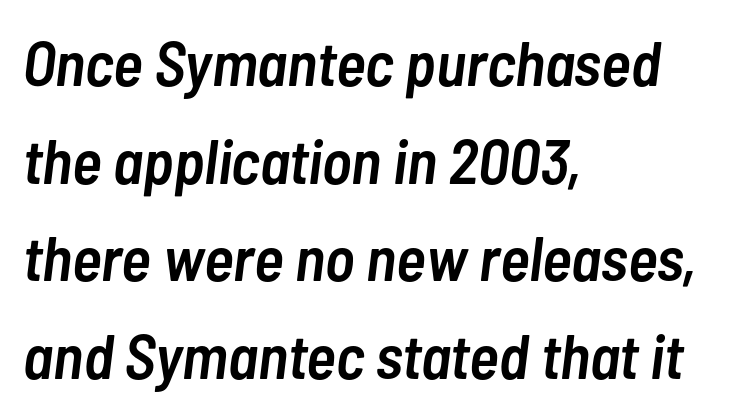
The image shows 63 px semibold, condensed type, italic (leaning right); set left-aligned, normal line spacing (1.55x), normal letter spacing, not underlined; low stroke contrast and a medium x-height.
